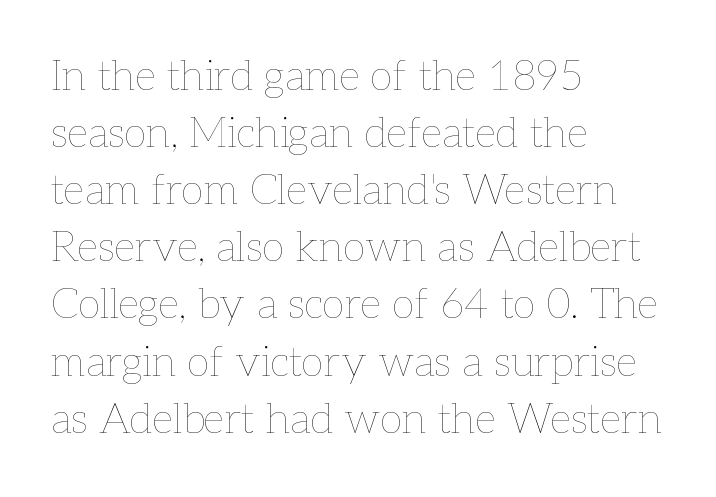
The image shows 42 px thin type, upright; set left-aligned, normal line spacing (1.36x), normal letter spacing, not underlined; low stroke contrast and a medium x-height.
